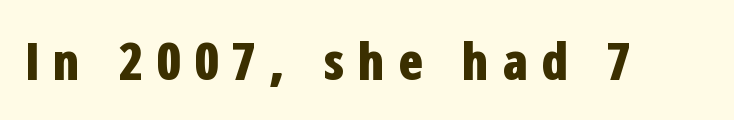
Q: Is the text bold? A: Yes.
Q: Is the text italic (slanted)? A: No, it is upright.
Q: Is the typeface a serif or a sans-serif typeface? A: Sans-serif.
Q: Is the text underlined? A: No.
Q: Is the spacing between letters normal or unusually wide? A: Unusually wide.
Q: Width (condensed, normal, or wide)? A: Condensed.
Q: Stroke contrast? A: Low.
Q: x-height? A: Medium.
Q: Monospaced? A: No.
